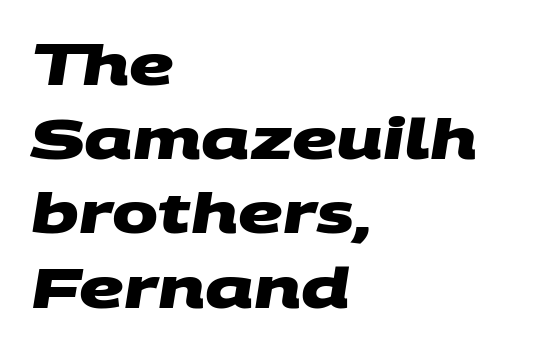
{"serif": "no", "bold": "yes", "weight": "heavy", "width": "wide", "stroke_contrast": "medium", "x_height": "large", "monospaced": "no", "underline": "no", "align": "left", "line_spacing": "normal", "line_spacing_ratio": 1.35, "letter_spacing": "normal", "letter_spacing_em": 0.0, "glyph_px": 55}
